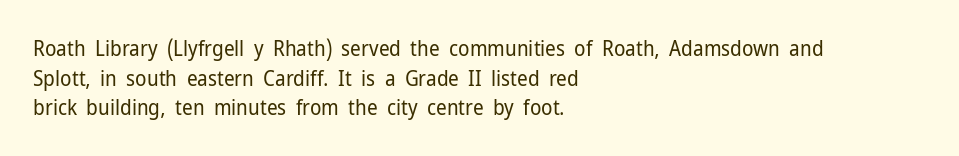
Q: Is the text bold? A: No.
Q: Is the text italic (slanted)? A: No, it is upright.
Q: Is the text underlined? A: No.
Q: How is the paragraph aligned? A: Left-aligned.
Q: Is the spacing between letters normal or unusually wide? A: Normal.
Q: Is the spacing between lines tight, normal or loose? A: Normal.
